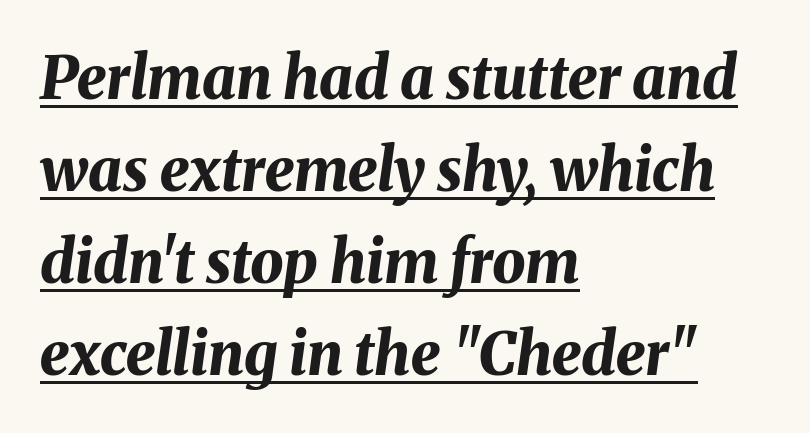
Q: Is the text bold? A: Yes.
Q: Is the text italic (slanted)? A: Yes, it leans right by about 8 degrees.
Q: Is the text underlined? A: Yes.
Q: How is the paragraph aligned? A: Left-aligned.
Q: Is the spacing between letters normal or unusually wide? A: Normal.
Q: Is the spacing between lines tight, normal or loose? A: Normal.
Q: Width (condensed, normal, or wide)? A: Normal.
Q: Stroke contrast? A: Medium.
Q: x-height? A: Medium.
Q: Monospaced? A: No.
